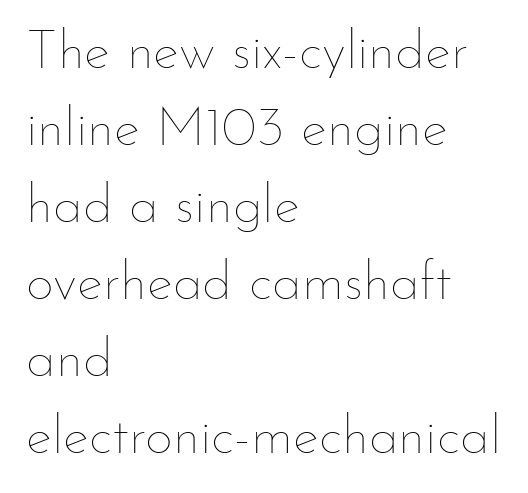
Q: Is the text bold? A: No.
Q: Is the text italic (slanted)? A: No, it is upright.
Q: Is the text underlined? A: No.
Q: How is the paragraph aligned? A: Left-aligned.
Q: Is the spacing between letters normal or unusually wide? A: Normal.
Q: Is the spacing between lines tight, normal or loose? A: Normal.
Q: Width (condensed, normal, or wide)? A: Normal.
Q: Stroke contrast? A: Low.
Q: x-height? A: Small.
Q: Monospaced? A: No.
